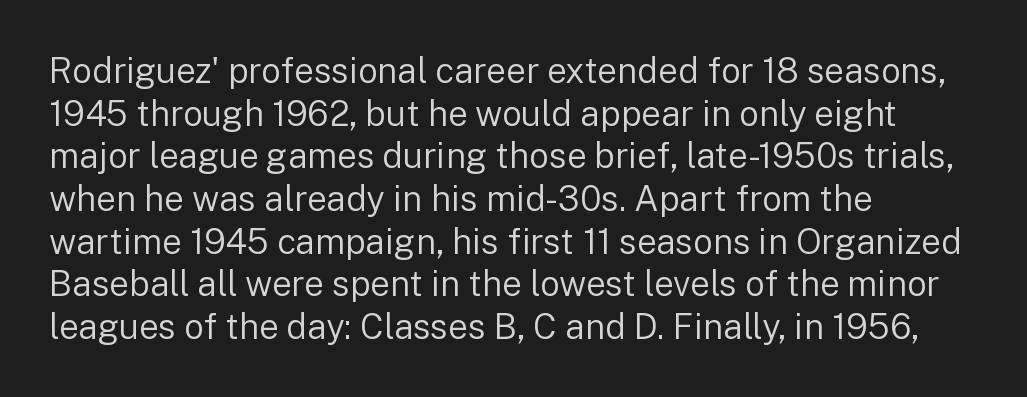
The image shows 35 px regular-weight sans-serif type, upright; set left-aligned, line spacing 1.22x, normal letter spacing, not underlined; low stroke contrast and a medium x-height.
